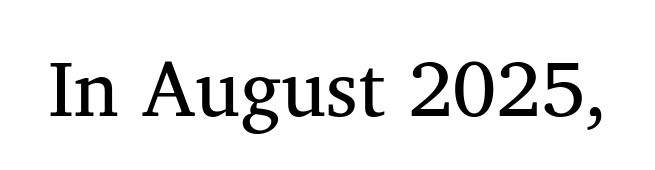
Q: Is the text bold? A: No.
Q: Is the text italic (slanted)? A: No, it is upright.
Q: Is the typeface a serif or a sans-serif typeface? A: Serif.
Q: Is the text underlined? A: No.
Q: Is the spacing between letters normal or unusually wide? A: Normal.
Q: Width (condensed, normal, or wide)? A: Normal.
Q: Stroke contrast? A: Medium.
Q: x-height? A: Medium.
Q: Monospaced? A: No.
